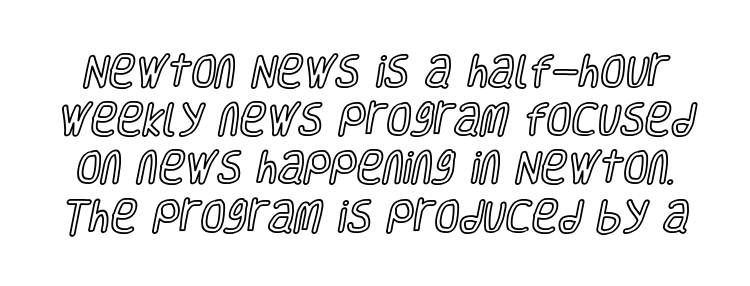
The image shows 36 px condensed type; set normal line spacing (1.34x), normal letter spacing, not underlined; a large x-height.
